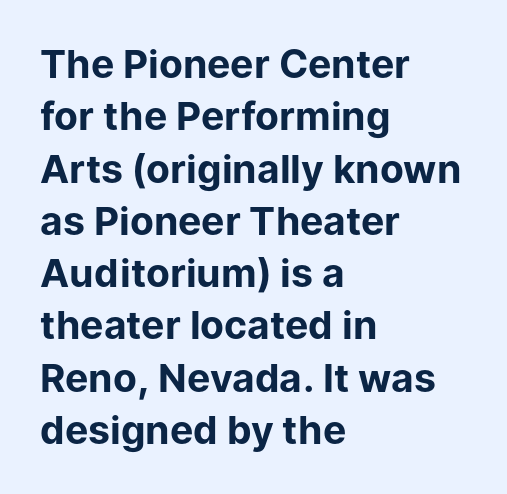
Q: Is the text bold? A: Yes.
Q: Is the text italic (slanted)? A: No, it is upright.
Q: Is the typeface a serif or a sans-serif typeface? A: Sans-serif.
Q: Is the text underlined? A: No.
Q: How is the paragraph aligned? A: Left-aligned.
Q: Is the spacing between letters normal or unusually wide? A: Normal.
Q: Is the spacing between lines tight, normal or loose? A: Normal.
Q: Width (condensed, normal, or wide)? A: Normal.
Q: Stroke contrast? A: Low.
Q: x-height? A: Medium.
Q: Monospaced? A: No.
